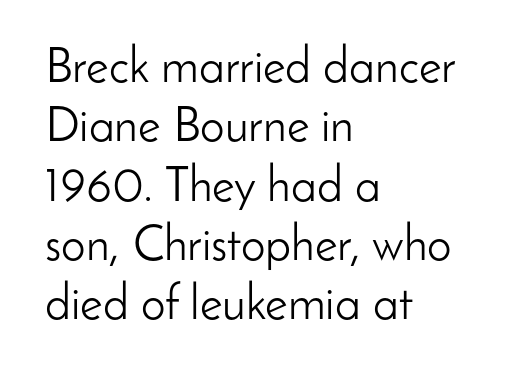
The image shows 49 px light sans-serif type, upright; set left-aligned, line spacing 1.21x, normal letter spacing, not underlined; low stroke contrast and a small x-height.
